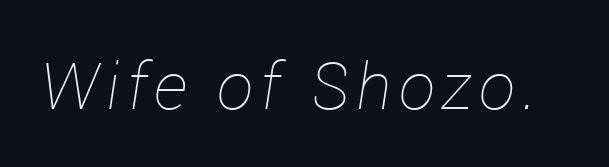
The image shows 65 px thin type, italic (leaning right); set not underlined; low stroke contrast and a medium x-height.
